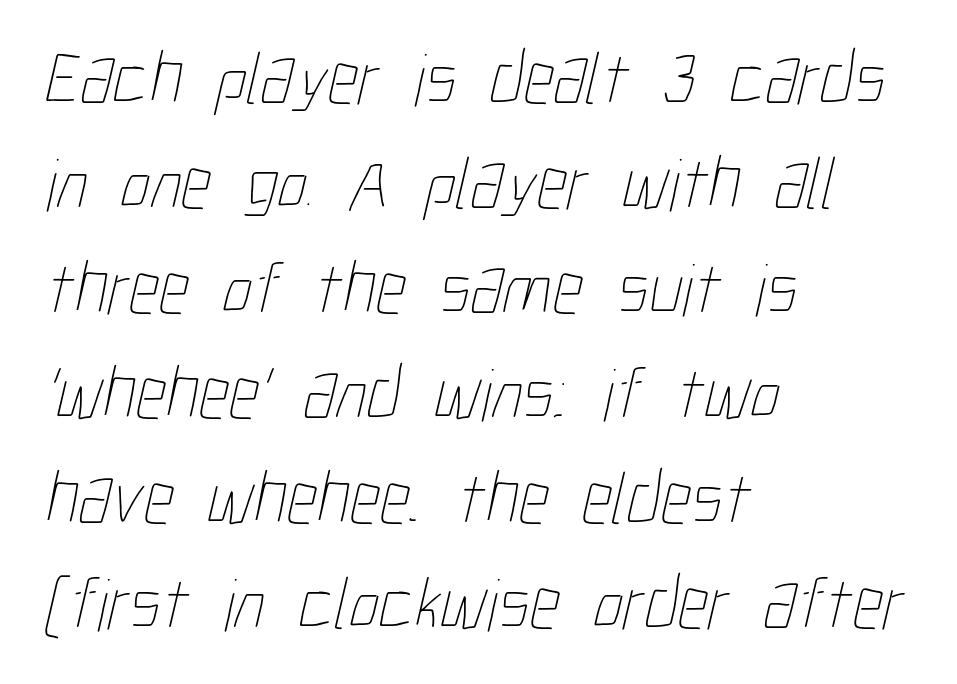
{"bold": "no", "weight": "thin", "width": "condensed", "stroke_contrast": "low", "x_height": "medium", "monospaced": "no", "underline": "no", "align": "left", "line_spacing": "normal", "line_spacing_ratio": 1.4, "letter_spacing": "normal", "letter_spacing_em": 0.0, "glyph_px": 75}
